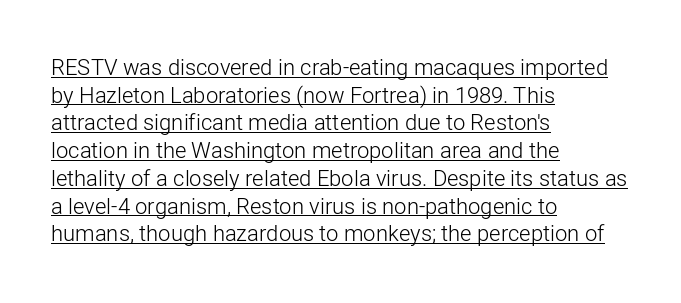
Q: Is the text bold? A: No.
Q: Is the text italic (slanted)? A: No, it is upright.
Q: Is the text underlined? A: Yes.
Q: How is the paragraph aligned? A: Left-aligned.
Q: Is the spacing between letters normal or unusually wide? A: Normal.
Q: Is the spacing between lines tight, normal or loose? A: Normal.
